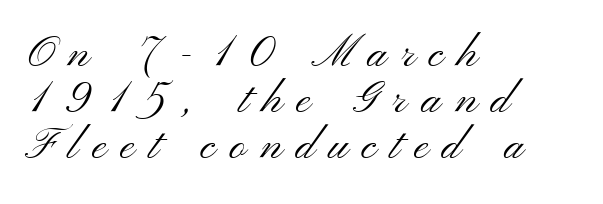
{"serif": "no", "bold": "no", "weight": "light", "width": "wide", "stroke_contrast": "medium", "x_height": "small", "monospaced": "no", "underline": "no", "align": "left", "line_spacing": "tight", "line_spacing_ratio": 1.05, "letter_spacing": "wide", "letter_spacing_em": 0.32, "glyph_px": 44}
